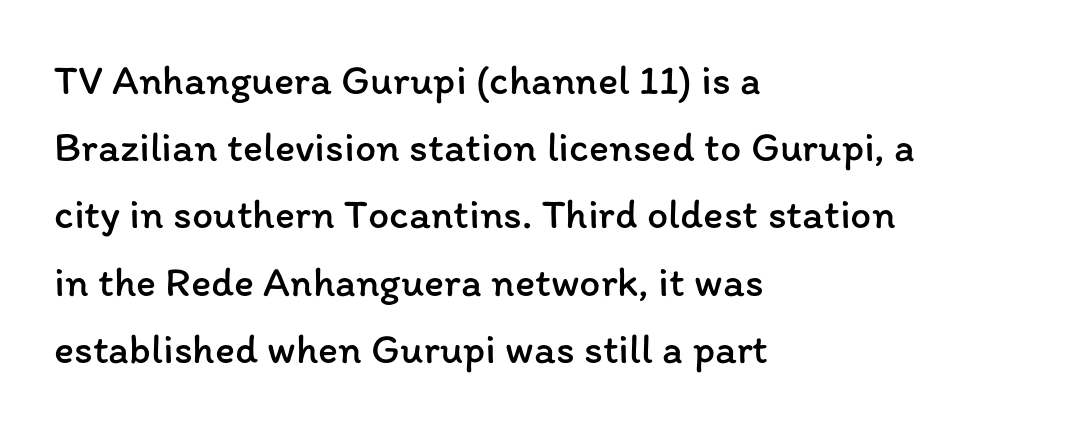
Q: Is the text bold? A: No.
Q: Is the text italic (slanted)? A: No, it is upright.
Q: Is the text underlined? A: No.
Q: How is the paragraph aligned? A: Left-aligned.
Q: Is the spacing between letters normal or unusually wide? A: Normal.
Q: Is the spacing between lines tight, normal or loose? A: Normal.
Q: Width (condensed, normal, or wide)? A: Normal.
Q: Stroke contrast? A: Low.
Q: x-height? A: Medium.
Q: Monospaced? A: No.
